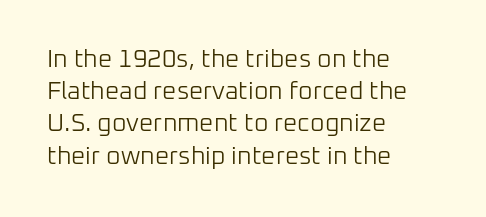
These lines keep a tight, regular rhythm from letter to letter. This sample is left-justified, so line endings fall wherever the words run out. The space between consecutive lines is moderate. Do the letters lean? They stand straight. The passage shown is not underscored anywhere. Stems and bowls with no extra thickness — not bold.
